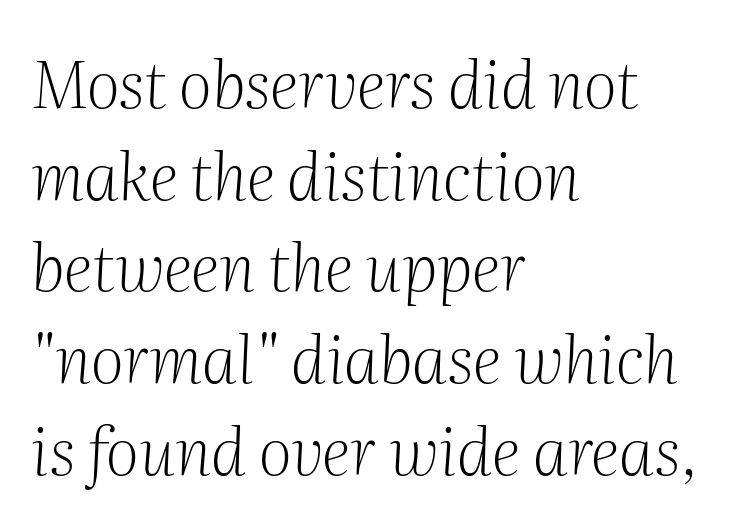
{"serif": "yes", "italic": "yes", "lean": "right", "slant_degrees": 2, "bold": "no", "weight": "light", "width": "normal", "stroke_contrast": "medium", "x_height": "medium", "monospaced": "no", "underline": "no", "align": "left", "line_spacing": "normal", "line_spacing_ratio": 1.41, "letter_spacing": "normal", "letter_spacing_em": 0.0, "glyph_px": 65}
